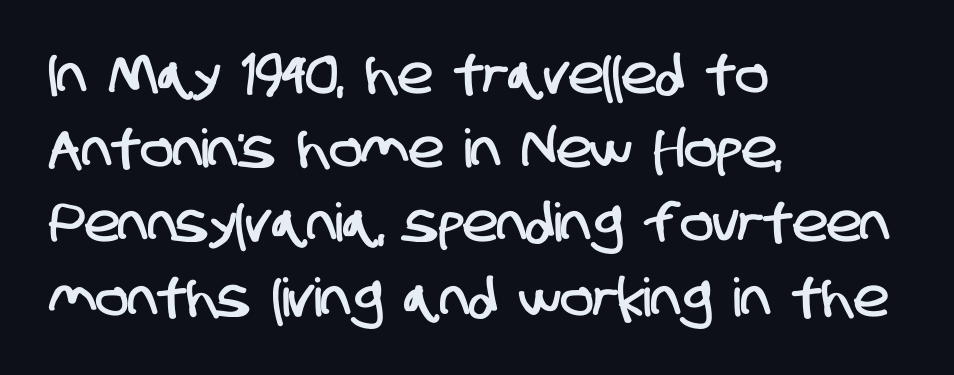
Q: Is the typeface a serif or a sans-serif typeface? A: Sans-serif.
Q: Is the text underlined? A: No.
Q: How is the paragraph aligned? A: Left-aligned.
Q: Is the spacing between letters normal or unusually wide? A: Normal.
Q: Is the spacing between lines tight, normal or loose? A: Normal.
Q: Width (condensed, normal, or wide)? A: Condensed.
Q: Stroke contrast? A: Low.
Q: x-height? A: Large.
Q: Monospaced? A: No.
